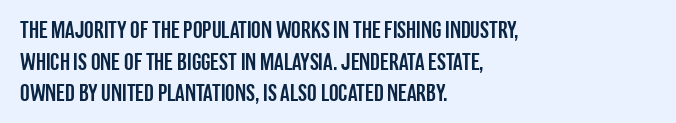
{"italic": "no", "underline": "no", "align": "left", "line_spacing": "normal", "line_spacing_ratio": 1.32, "letter_spacing": "normal", "letter_spacing_em": 0.0, "glyph_px": 24}
